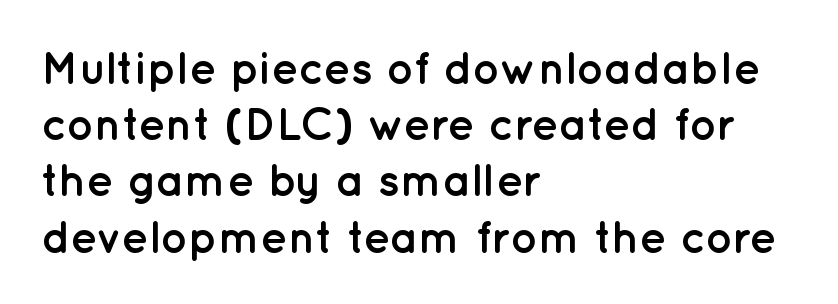
{"serif": "no", "italic": "no", "bold": "yes", "weight": "semibold", "width": "normal", "stroke_contrast": "low", "x_height": "medium", "monospaced": "no", "underline": "no", "align": "left", "line_spacing": "normal", "line_spacing_ratio": 1.25, "letter_spacing": "normal", "letter_spacing_em": 0.0, "glyph_px": 45}
